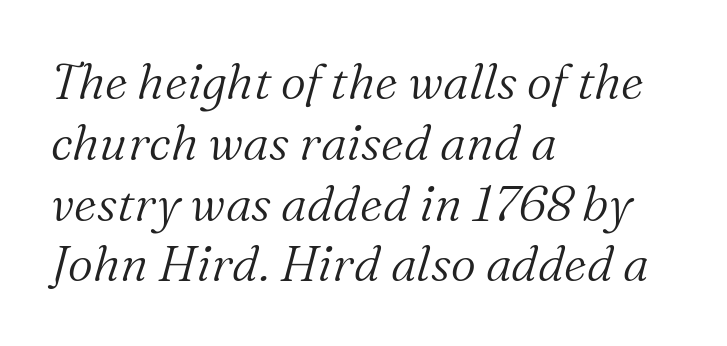
The image shows 49 px light serif type, italic (leaning right); set left-aligned, line spacing 1.24x, normal letter spacing, not underlined; medium stroke contrast and a medium x-height.
